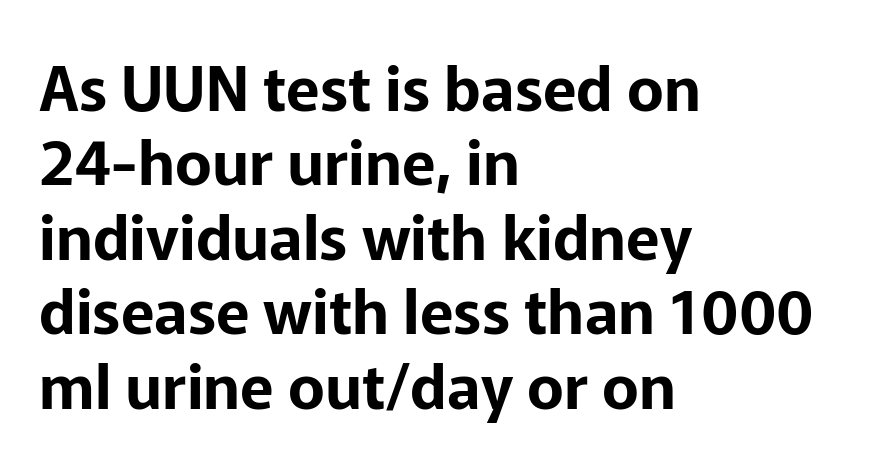
The gaps between neighbouring characters are ordinary and unremarkable. The lettering holds an erect, upright posture throughout. The strip under each line holds only bare page. The type family on display is of the sans-serif kind. Casual observation: everything's shoved over to the left.
